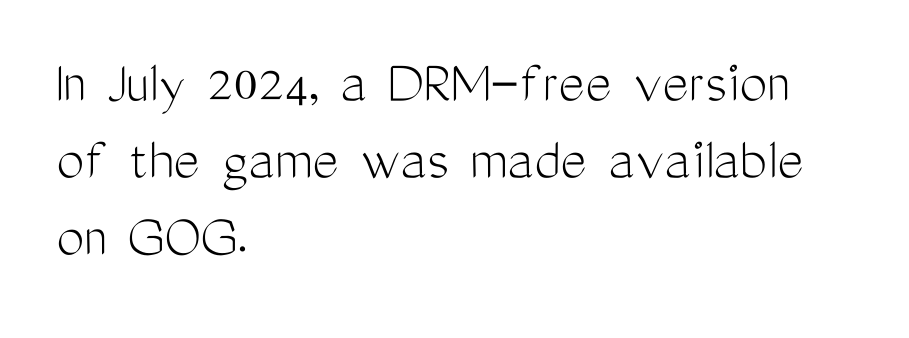
{"serif": "no", "italic": "no", "bold": "no", "weight": "light", "width": "condensed", "stroke_contrast": "medium", "x_height": "medium", "monospaced": "no", "underline": "no", "align": "left", "line_spacing_ratio": 1.24, "letter_spacing": "normal", "letter_spacing_em": 0.0, "glyph_px": 62}
